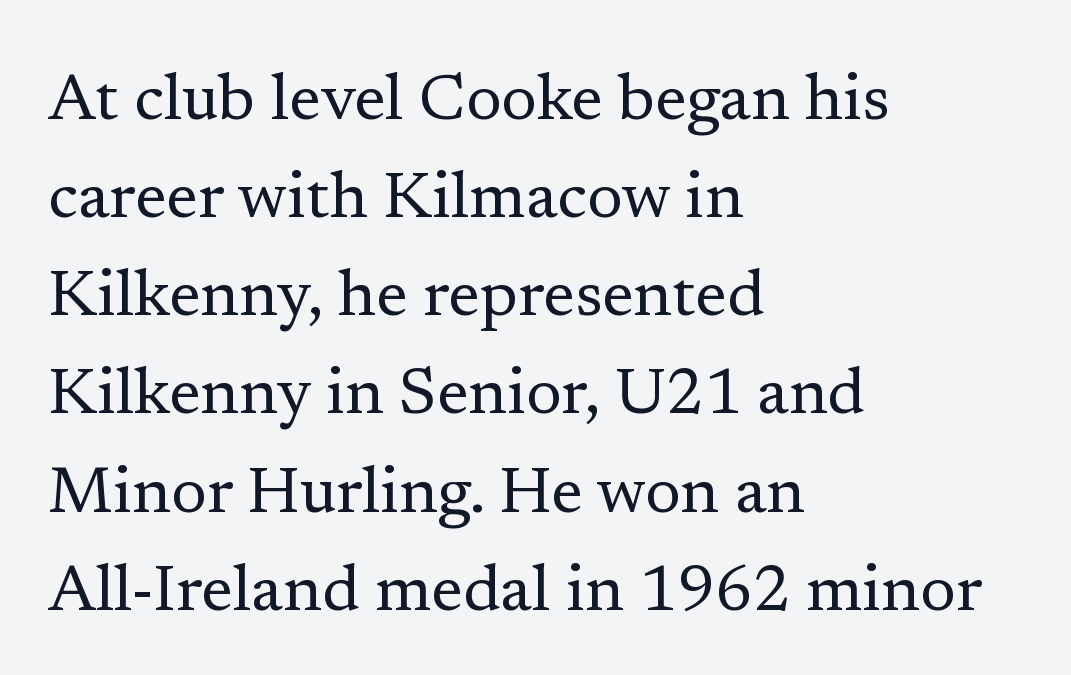
The image shows 65 px regular-weight serif type, upright; set left-aligned, normal line spacing (1.51x), normal letter spacing, not underlined; low stroke contrast and a medium x-height.
